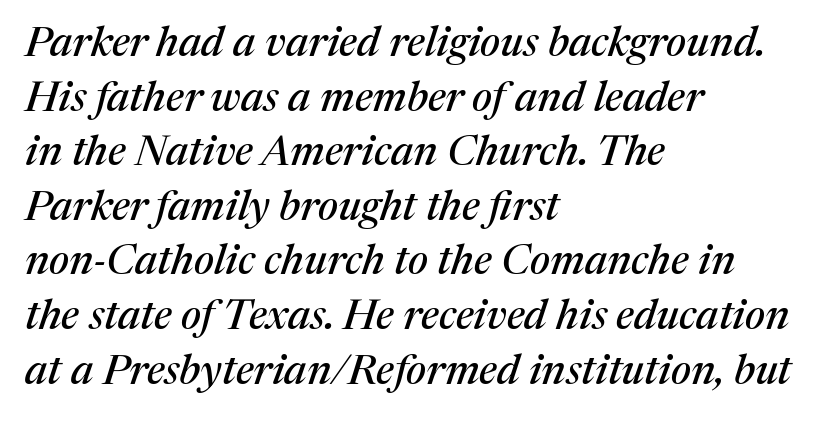
{"serif": "yes", "italic": "yes", "lean": "right", "slant_degrees": 17, "width": "normal", "stroke_contrast": "medium", "x_height": "medium", "monospaced": "no", "underline": "no", "align": "left", "line_spacing": "normal", "line_spacing_ratio": 1.3, "letter_spacing": "normal", "letter_spacing_em": 0.0, "glyph_px": 42}
